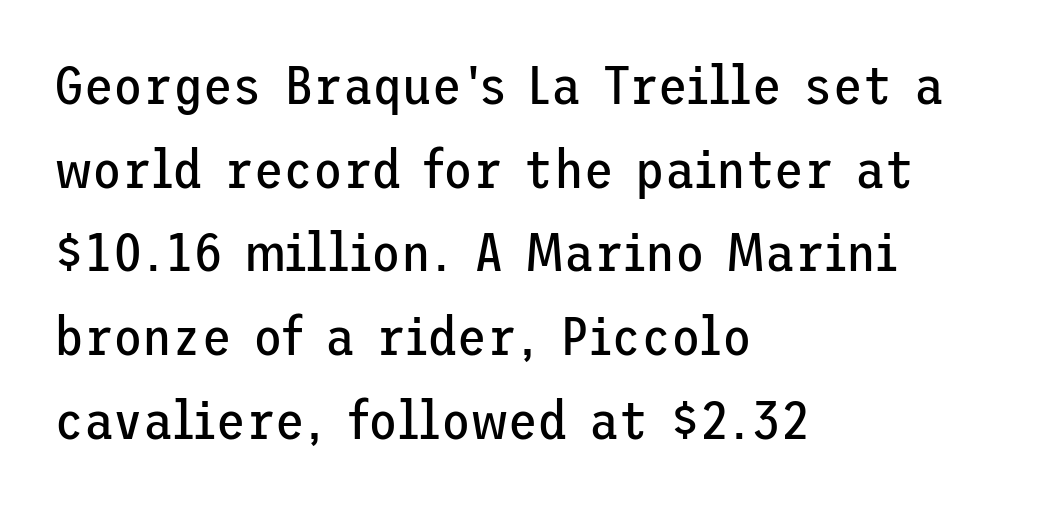
The image shows 54 px regular-weight sans-serif type, upright; set left-aligned, normal line spacing (1.55x), normal letter spacing, not underlined; low stroke contrast and a medium x-height.
